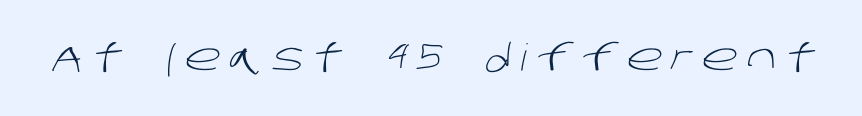
Proportional: the letters do not fall into vertical columns. Stems here are at most as thick as an everyday book face. I'd call this a sans setting — the letters go barefoot. No word sits above an underline. This rendering widens character spacing well past its baseline value.
